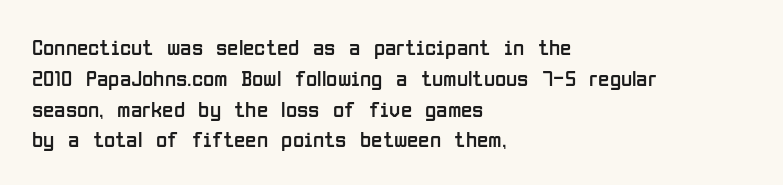
{"italic": "no", "bold": "no", "underline": "no", "align": "left", "line_spacing": "normal", "line_spacing_ratio": 1.34, "letter_spacing": "normal", "letter_spacing_em": 0.0, "glyph_px": 23}
